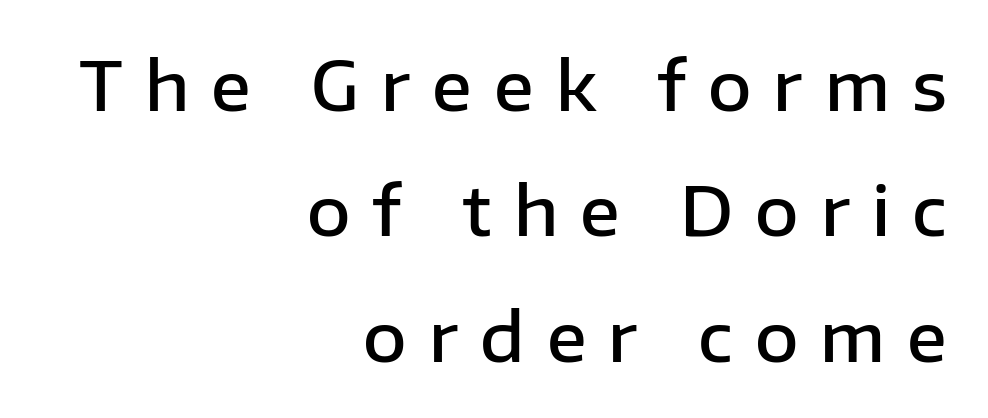
Caption: semibold face, moderately heavy strokes. All the whitespace from short lines collects on the left. Anything drawn beneath the words? Only blank space. A typesetter would call this proportional, since set widths differ per character.
